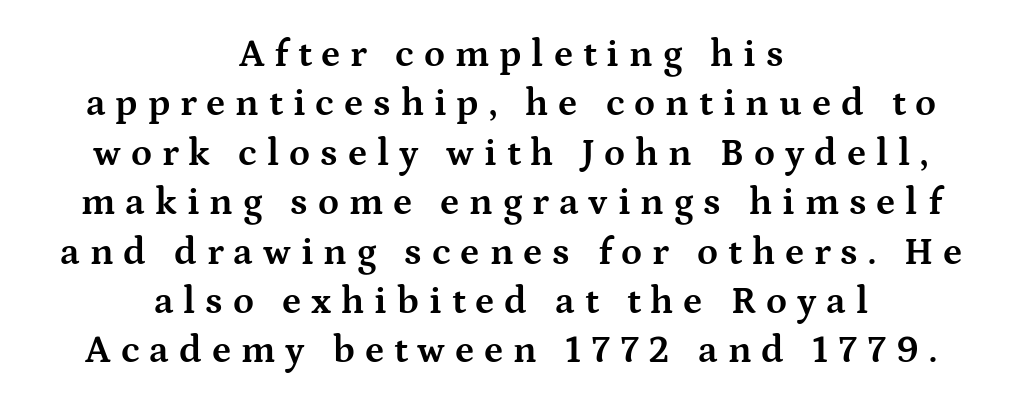
Q: Is the text bold? A: Yes.
Q: Is the text italic (slanted)? A: No, it is upright.
Q: Is the typeface a serif or a sans-serif typeface? A: Serif.
Q: Is the text underlined? A: No.
Q: How is the paragraph aligned? A: Centered.
Q: Is the spacing between letters normal or unusually wide? A: Unusually wide.
Q: Is the spacing between lines tight, normal or loose? A: Normal.
Q: Width (condensed, normal, or wide)? A: Wide.
Q: Stroke contrast? A: Medium.
Q: x-height? A: Medium.
Q: Monospaced? A: No.
